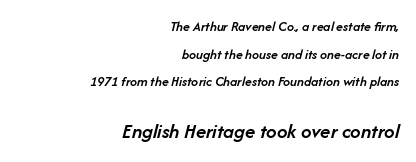
{"italic": "yes", "lean": "right", "slant_degrees": 14, "bold": "semi", "underline": "no", "align": "right", "line_spacing": "loose", "line_spacing_ratio": 1.97, "letter_spacing": "normal", "letter_spacing_em": 0.0, "larger_block": "second", "size_ratio": 1.5, "glyph_px": 21}
